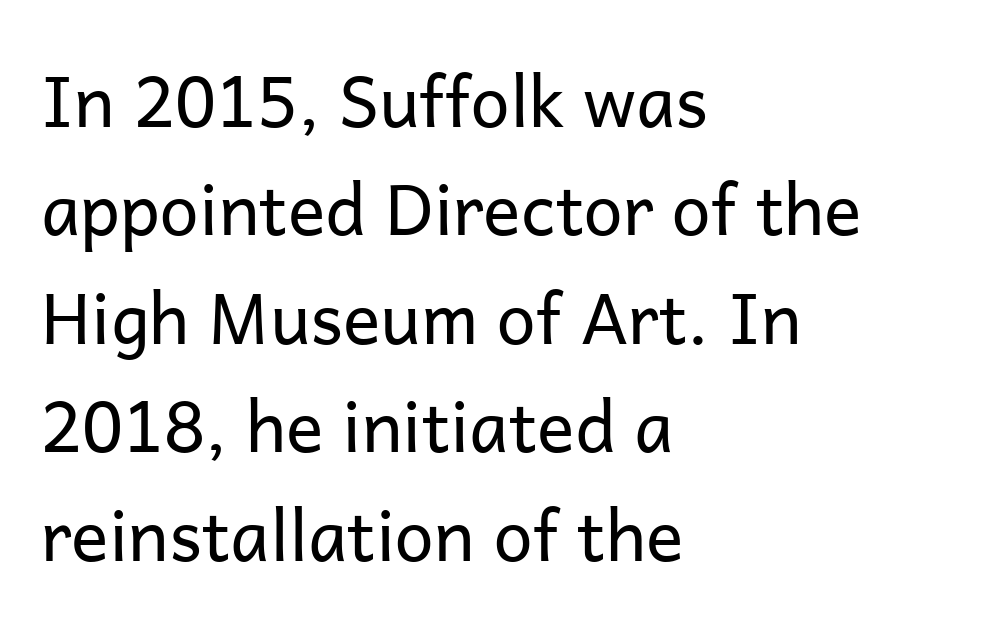
Is there much room between lines? A standard amount, neither cramped nor airy. The characters display no serif detailing; their extremities are plain. Layout note: lines flush left. Clear beneath every line of the passage. The line texture is even and compact thanks to regular tracking. Stems here are at most as thick as an everyday book face.
